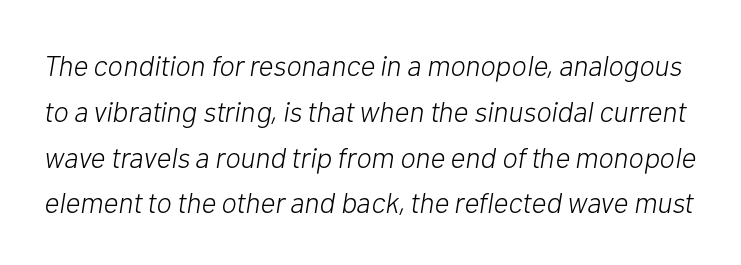
{"italic": "yes", "lean": "right", "slant_degrees": 10, "bold": "no", "weight": "light", "width": "normal", "stroke_contrast": "low", "x_height": "medium", "monospaced": "no", "underline": "no", "line_spacing": "normal", "line_spacing_ratio": 1.58, "letter_spacing": "normal", "letter_spacing_em": 0.0, "glyph_px": 29}
